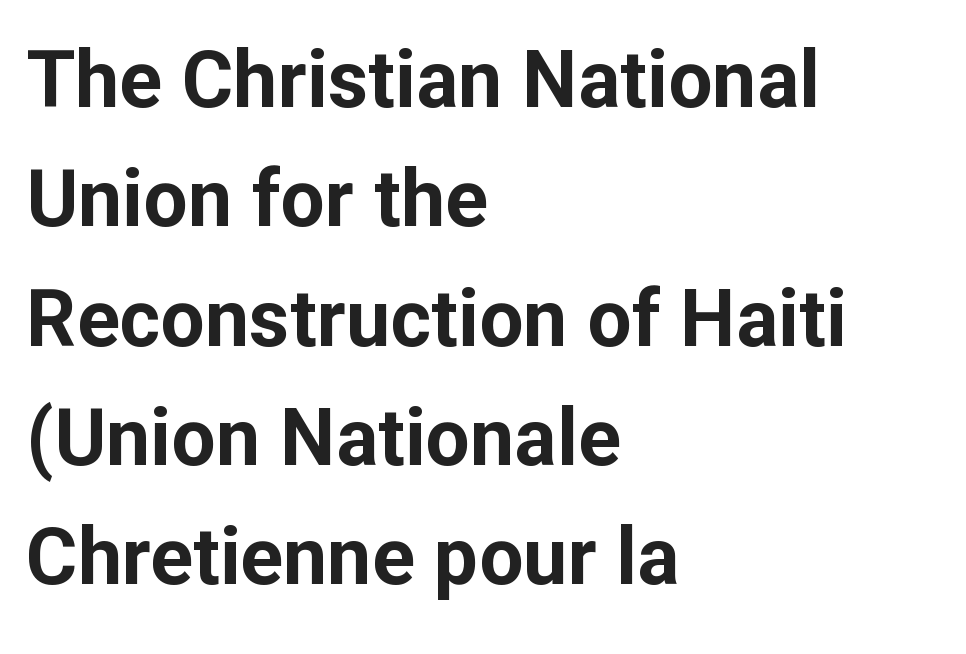
The image shows 79 px bold sans-serif type, upright; set left-aligned, normal line spacing (1.51x), normal letter spacing, not underlined; low stroke contrast and a medium x-height.
